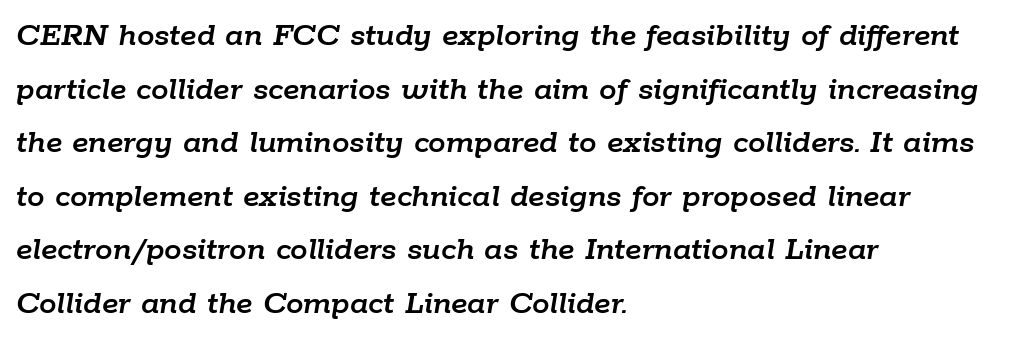
Q: Is the text italic (slanted)? A: Yes, it leans right by about 9 degrees.
Q: Is the text underlined? A: No.
Q: How is the paragraph aligned? A: Left-aligned.
Q: Is the spacing between letters normal or unusually wide? A: Normal.
Q: Is the spacing between lines tight, normal or loose? A: Normal.
Q: Width (condensed, normal, or wide)? A: Normal.
Q: Stroke contrast? A: Low.
Q: x-height? A: Medium.
Q: Monospaced? A: No.
